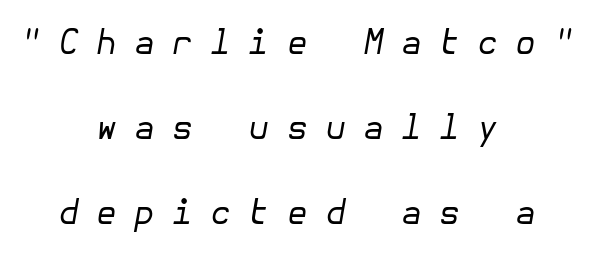
Looking at the ascenders, they clearly lean. Is the letter spacing exaggerated? Yes — the characters are pushed far apart. Is there much room between lines? Yes — plenty of vertical air separates them. Decoration check: the copy has no underline. Visually the block forms a symmetrical silhouette, jagged on both flanks.
